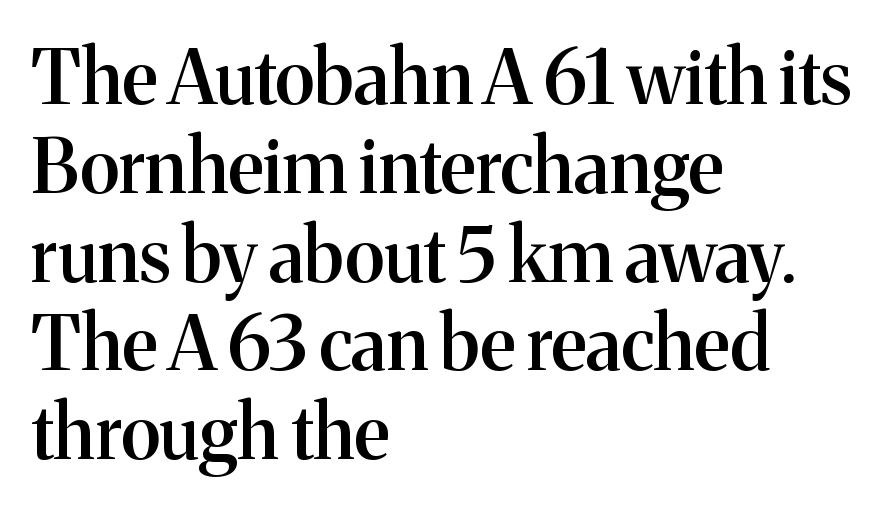
{"serif": "yes", "italic": "no", "bold": "semi", "weight": "semibold", "width": "normal", "stroke_contrast": "medium", "x_height": "medium", "monospaced": "no", "underline": "no", "align": "left", "line_spacing_ratio": 1.2, "letter_spacing": "normal", "letter_spacing_em": 0.0, "glyph_px": 74}
